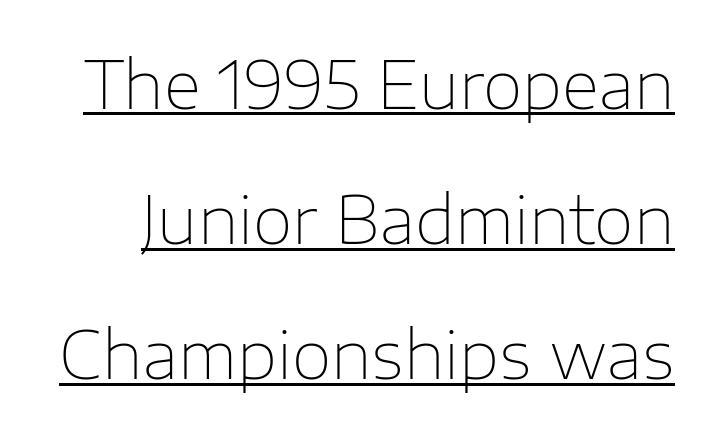
Q: Is the text bold? A: No.
Q: Is the text italic (slanted)? A: No, it is upright.
Q: Is the typeface a serif or a sans-serif typeface? A: Sans-serif.
Q: Is the text underlined? A: Yes.
Q: Is the spacing between letters normal or unusually wide? A: Normal.
Q: Is the spacing between lines tight, normal or loose? A: Loose.
Q: Width (condensed, normal, or wide)? A: Normal.
Q: Stroke contrast? A: Low.
Q: x-height? A: Medium.
Q: Monospaced? A: No.
